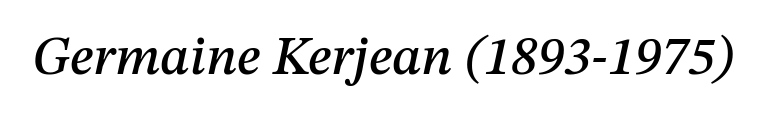
The image shows 54 px text type, italic (leaning right); set normal letter spacing, not underlined; medium stroke contrast and a medium x-height.
